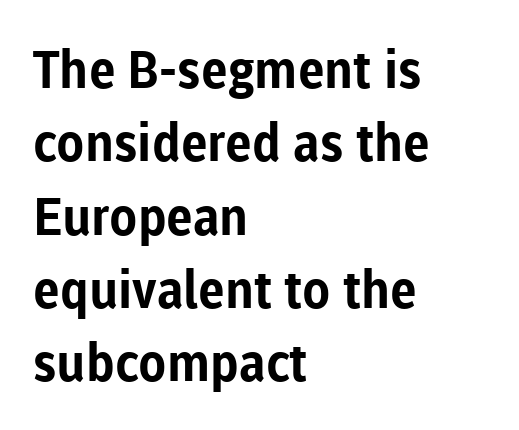
The image shows 52 px bold sans-serif type, upright; set left-aligned, normal line spacing (1.41x), normal letter spacing, not underlined; low stroke contrast and a medium x-height.
